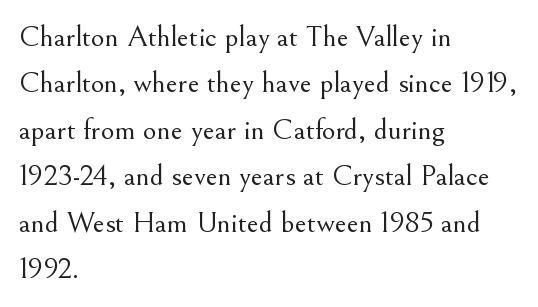
Q: Is the text bold? A: No.
Q: Is the text italic (slanted)? A: No, it is upright.
Q: Is the typeface a serif or a sans-serif typeface? A: Serif.
Q: Is the text underlined? A: No.
Q: How is the paragraph aligned? A: Left-aligned.
Q: Is the spacing between letters normal or unusually wide? A: Normal.
Q: Is the spacing between lines tight, normal or loose? A: Normal.
Q: Width (condensed, normal, or wide)? A: Normal.
Q: Stroke contrast? A: Medium.
Q: x-height? A: Small.
Q: Monospaced? A: No.
